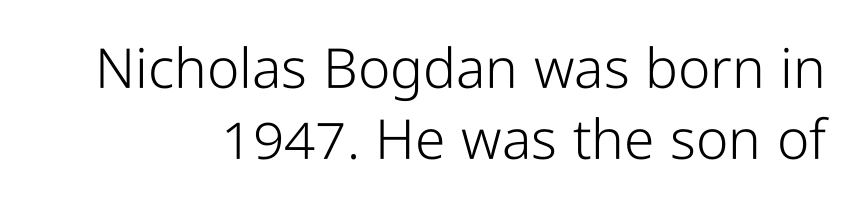
{"serif": "no", "italic": "no", "bold": "no", "weight": "light", "width": "condensed", "stroke_contrast": "low", "x_height": "medium", "monospaced": "no", "underline": "no", "line_spacing": "normal", "line_spacing_ratio": 1.29, "letter_spacing": "normal", "letter_spacing_em": 0.0, "glyph_px": 55}
